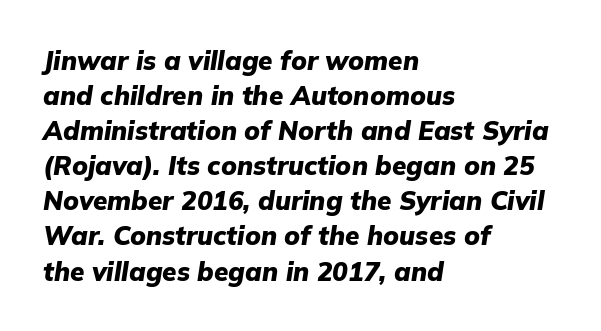
One-word summary of the alignment: left. Emphasis-style slanted type is in use. Letter spacing: default. As a designer I'd log this as weight 700, bold. The rows are spaced the way most documents space them.
